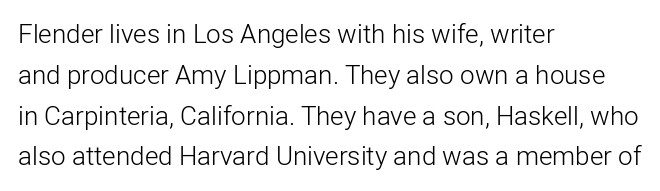
The image shows 26 px text type, upright; set left-aligned, normal line spacing (1.57x), normal letter spacing, not underlined.
